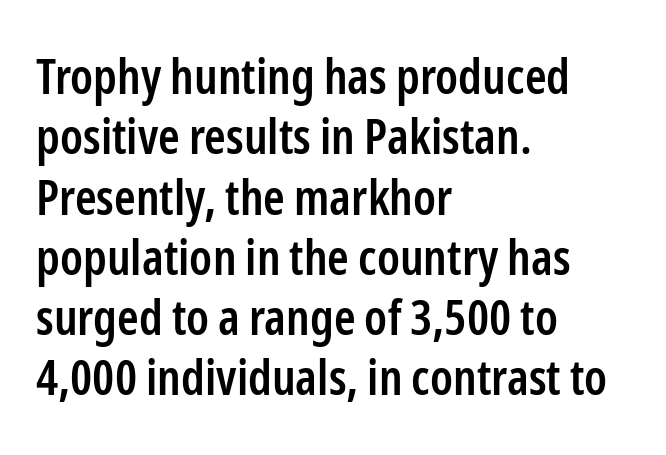
{"serif": "no", "italic": "no", "bold": "semi", "weight": "semibold", "width": "condensed", "stroke_contrast": "low", "x_height": "medium", "monospaced": "no", "underline": "no", "align": "left", "line_spacing_ratio": 1.23, "letter_spacing": "normal", "letter_spacing_em": 0.0, "glyph_px": 49}
